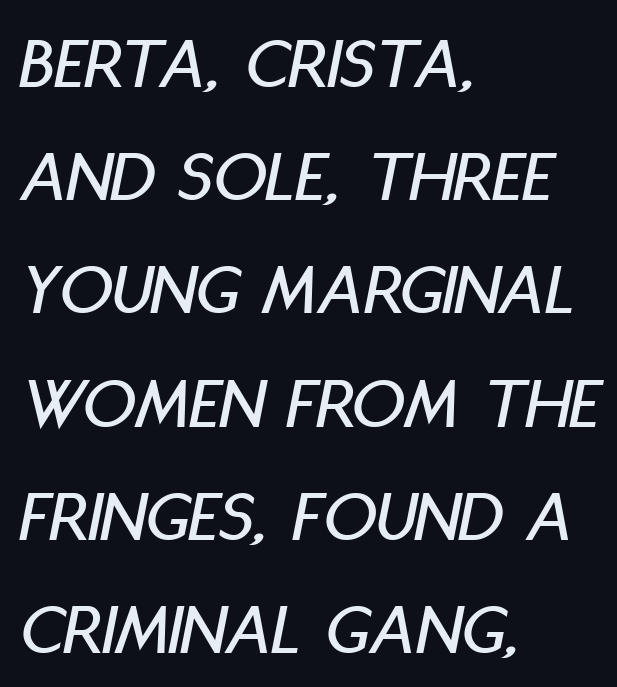
The image shows 74 px condensed type, italic (leaning right); set left-aligned, normal line spacing (1.53x), normal letter spacing, not underlined; low stroke contrast and a large x-height.
